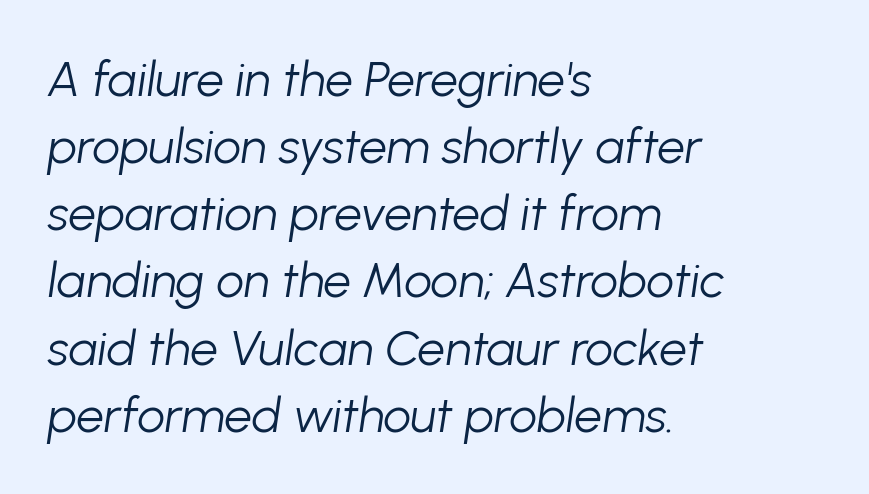
The image shows 49 px light type, italic (leaning right); set left-aligned, normal line spacing (1.37x), normal letter spacing, not underlined; low stroke contrast and a medium x-height.
